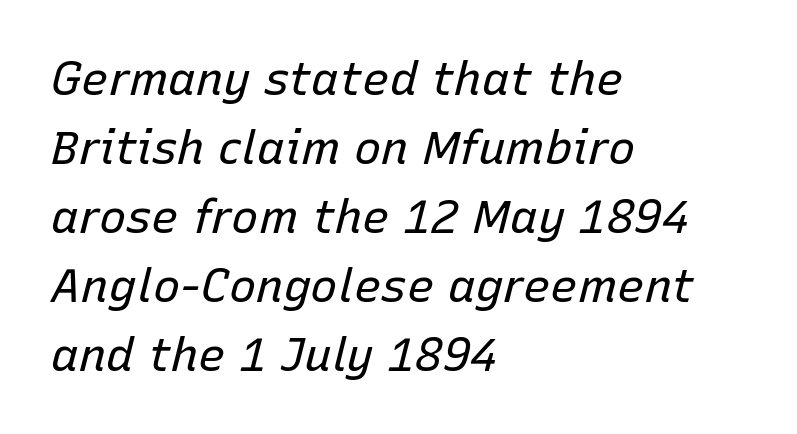
{"italic": "yes", "lean": "right", "slant_degrees": 15, "bold": "no", "weight": "regular", "width": "normal", "stroke_contrast": "low", "x_height": "medium", "monospaced": "no", "underline": "no", "align": "left", "line_spacing": "normal", "line_spacing_ratio": 1.5, "letter_spacing": "normal", "letter_spacing_em": 0.0, "glyph_px": 46}
